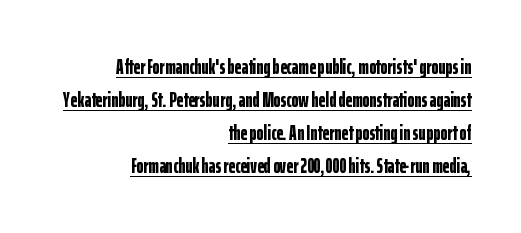
How would I describe the line gaps? Plain and ordinary. Every character sits straight up, as roman type does. Underlining? Definitely there. These lines carry a lot of weight — the face is fully bold.
